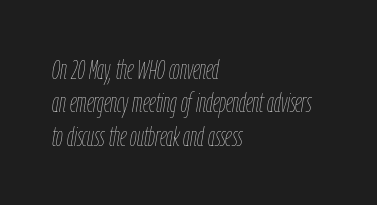
The image shows 27 px text type, italic (leaning right); set left-aligned, line spacing 1.24x, normal letter spacing, not underlined.
